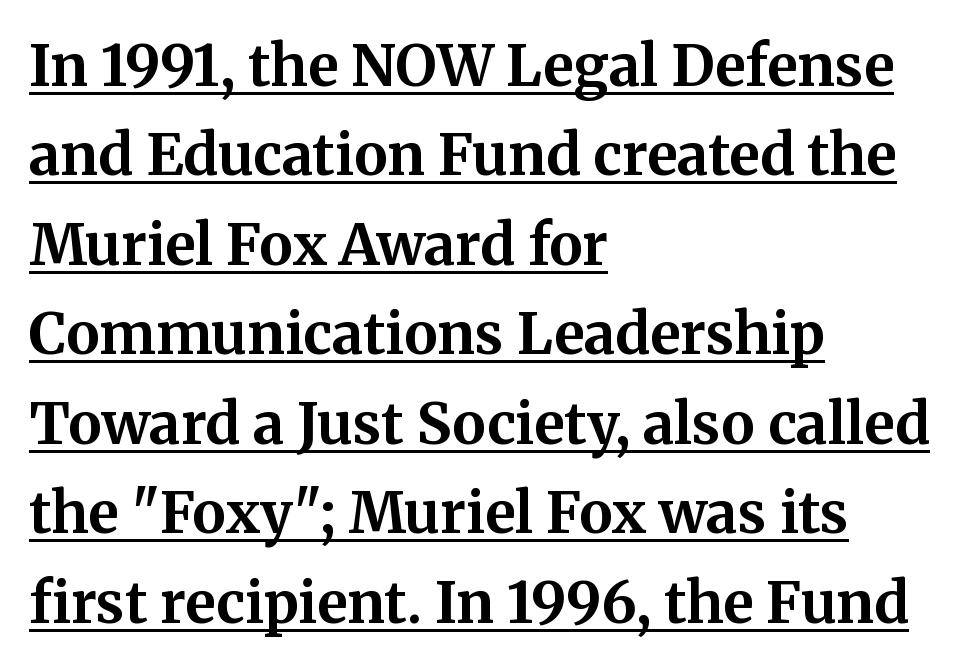
Q: Is the text bold? A: Yes.
Q: Is the text italic (slanted)? A: No, it is upright.
Q: Is the typeface a serif or a sans-serif typeface? A: Serif.
Q: Is the text underlined? A: Yes.
Q: How is the paragraph aligned? A: Left-aligned.
Q: Is the spacing between letters normal or unusually wide? A: Normal.
Q: Is the spacing between lines tight, normal or loose? A: Normal.
Q: Width (condensed, normal, or wide)? A: Normal.
Q: Stroke contrast? A: Medium.
Q: x-height? A: Medium.
Q: Monospaced? A: No.
